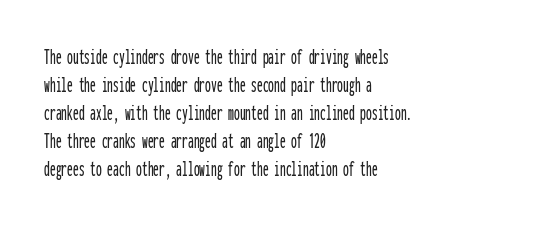
{"italic": "no", "underline": "no", "align": "left", "line_spacing_ratio": 1.22, "letter_spacing": "normal", "letter_spacing_em": 0.0, "glyph_px": 23}
